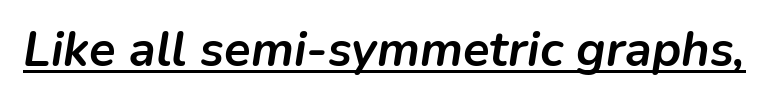
Q: Is the text bold? A: Yes.
Q: Is the text italic (slanted)? A: Yes, it leans right by about 9 degrees.
Q: Is the text underlined? A: Yes.
Q: Is the spacing between letters normal or unusually wide? A: Normal.
Q: Width (condensed, normal, or wide)? A: Normal.
Q: Stroke contrast? A: Low.
Q: x-height? A: Medium.
Q: Monospaced? A: No.
